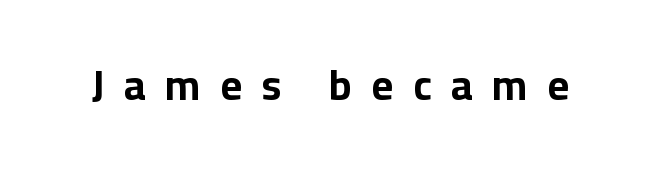
It's the straight-up-and-down kind of type. Weight check: bold — yes, fully. The face used here is rendered with a markedly widened letterfit. The letters carry no serifs — their stems end cleanly without finishing strokes. The face used here is proportionally spaced, like ordinary book or web type.
